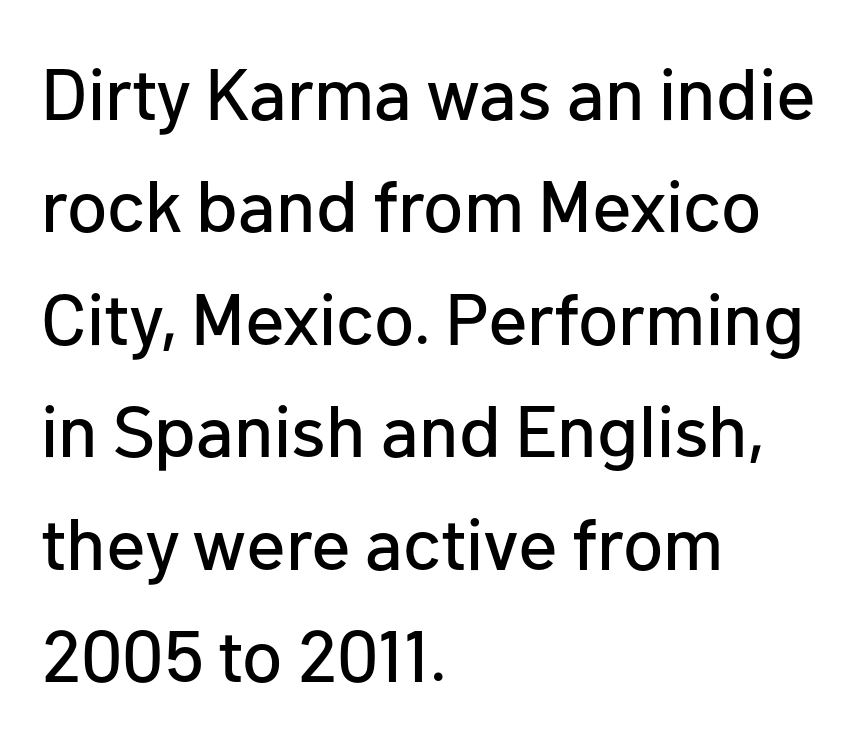
{"serif": "no", "italic": "no", "width": "normal", "stroke_contrast": "low", "x_height": "medium", "monospaced": "no", "underline": "no", "align": "left", "line_spacing": "normal", "line_spacing_ratio": 1.54, "letter_spacing": "normal", "letter_spacing_em": 0.0, "glyph_px": 73}
